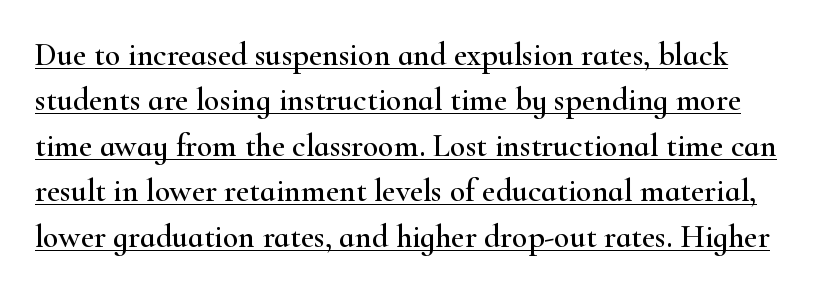
Q: Is the text italic (slanted)? A: No, it is upright.
Q: Is the typeface a serif or a sans-serif typeface? A: Serif.
Q: Is the text underlined? A: Yes.
Q: Is the spacing between letters normal or unusually wide? A: Normal.
Q: Is the spacing between lines tight, normal or loose? A: Normal.
Q: Width (condensed, normal, or wide)? A: Wide.
Q: Stroke contrast? A: High.
Q: x-height? A: Small.
Q: Monospaced? A: No.
